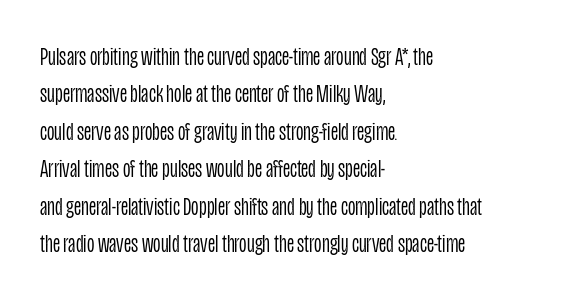
The image shows 26 px text type, upright; set left-aligned, normal line spacing (1.44x), normal letter spacing, not underlined.
